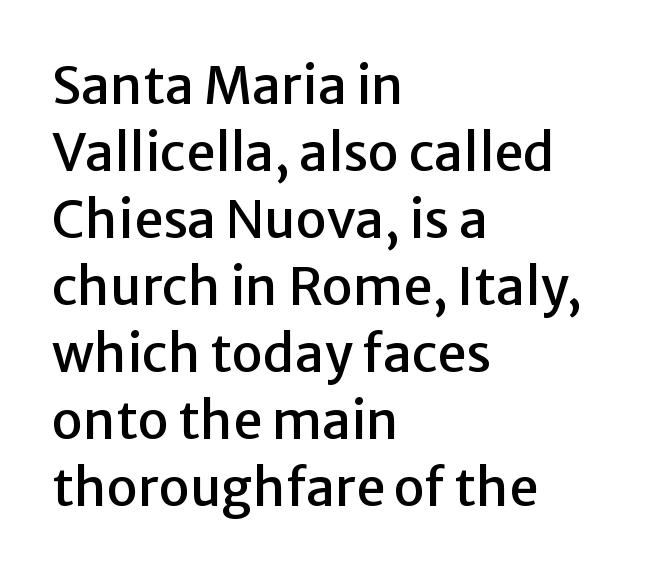
{"serif": "no", "italic": "no", "width": "normal", "stroke_contrast": "low", "x_height": "medium", "monospaced": "no", "underline": "no", "align": "left", "line_spacing": "normal", "line_spacing_ratio": 1.29, "letter_spacing": "normal", "letter_spacing_em": 0.0, "glyph_px": 52}
